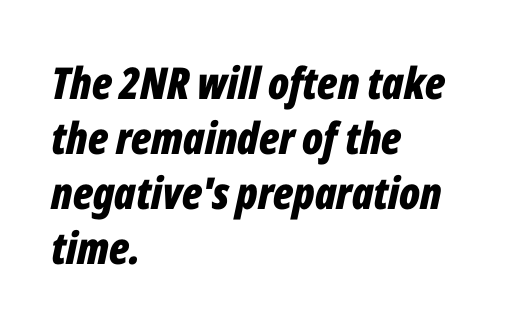
Q: Is the text bold? A: Yes.
Q: Is the text italic (slanted)? A: Yes, it leans right by about 12 degrees.
Q: Is the text underlined? A: No.
Q: How is the paragraph aligned? A: Left-aligned.
Q: Is the spacing between letters normal or unusually wide? A: Normal.
Q: Is the spacing between lines tight, normal or loose? A: Normal.
Q: Width (condensed, normal, or wide)? A: Condensed.
Q: Stroke contrast? A: Low.
Q: x-height? A: Medium.
Q: Monospaced? A: No.
